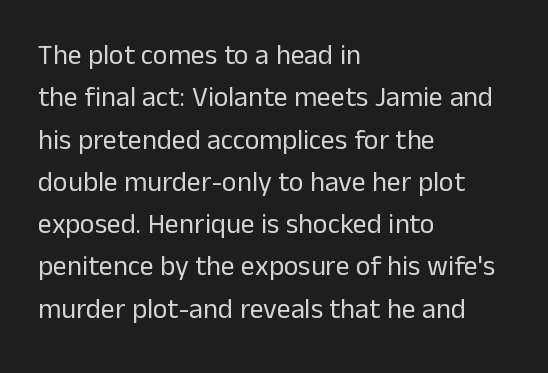
Alignment: flush left. Beneath every word, the page is bare. Successive baselines arrive at the customary interval. The rendering keeps characters at their native spacing. The glyphs in this specimen are sans serif. Note the varied advance widths — an 'i' is clearly narrower than an 'm'.
